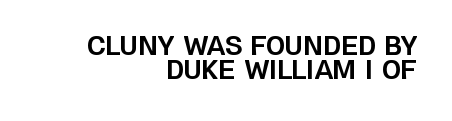
These lines keep a tight, regular rhythm from letter to letter. Designer's note — italics off, roman on. The text block is weighted toward the right margin, trailing off unevenly leftward. You could barely slide anything between these rows.
